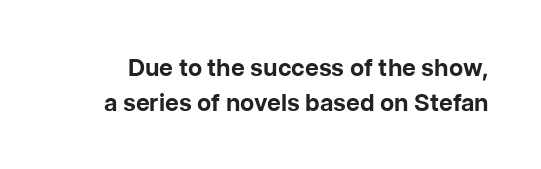
The block of text has a typical density, with ordinary space between rows. Quick note: not italic, upright. Strokes here are thick enough to call this a true bold. In terms of letterspacing, this is plain default setting. Plain, unruled lines of type.
